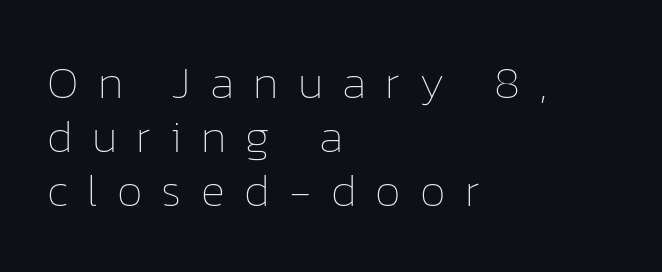
These lines stack with their left ends in a neat column. A bare baseline throughout the passage. Is this a fixed-width face? No — the glyphs have proportional, varying widths. A typesetter would mark this as roman, not italic. Look at the tracking — it's clearly loosened, letters drifting apart.
